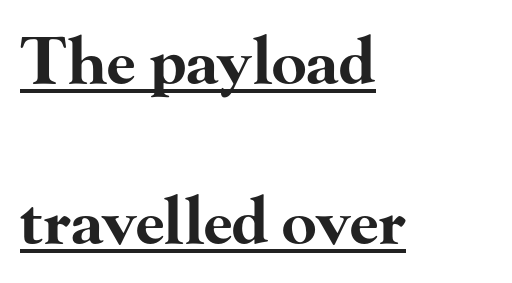
Caption: lettering with a line underneath. Style check: upright. Glyph-to-glyph distance matches everyday printed text. The face used here has the dense, thick strokes of a bold. The line-height multiplier appears high, well above default. Notice how the passage keeps a crisp vertical edge on the left only.
